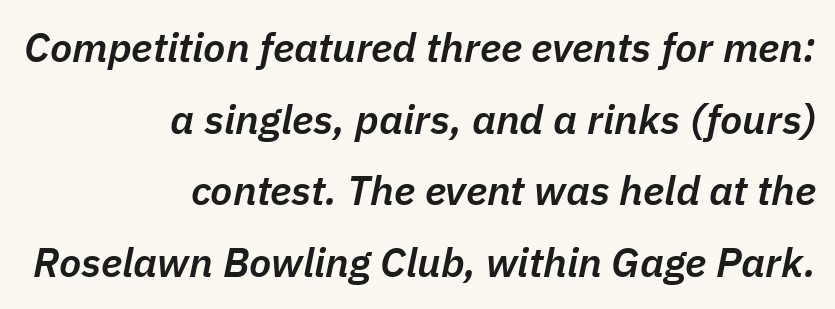
Q: Is the text bold? A: Semi-bold.
Q: Is the text italic (slanted)? A: Yes, it leans right by about 11 degrees.
Q: Is the text underlined? A: No.
Q: How is the paragraph aligned? A: Right-aligned.
Q: Is the spacing between letters normal or unusually wide? A: Normal.
Q: Width (condensed, normal, or wide)? A: Normal.
Q: Stroke contrast? A: Low.
Q: x-height? A: Medium.
Q: Monospaced? A: No.
